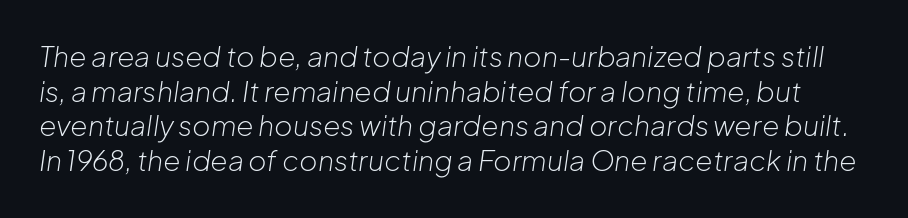
The image shows 28 px light type, italic (leaning right); set line spacing 1.24x, normal letter spacing, not underlined; low stroke contrast and a medium x-height.
